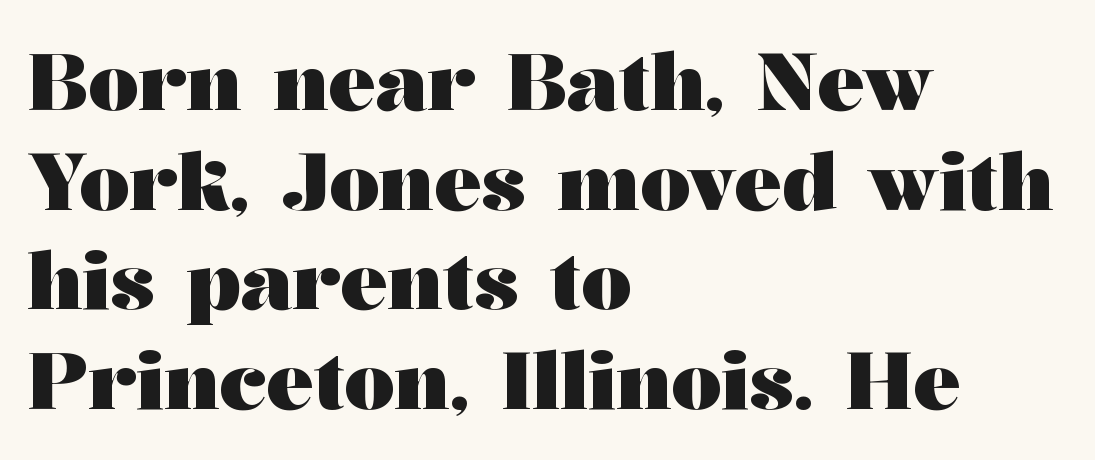
Horizontal alignment here is leftward, the default for most running prose. This block has exactly the height ordinary leading produces. Note: serifs present on the glyphs. Do the letters lean? They stand straight. Note the varied advance widths — an 'i' is clearly narrower than an 'm'.
